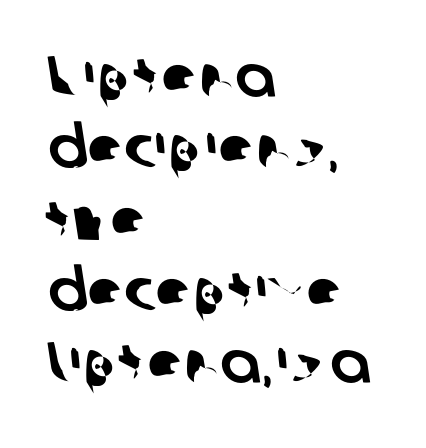
Does the type have serifs? No, each stem ends abruptly. Here the designer chose a conventional face with non-uniform glyph widths. Teacher's note: observe the even left margin — that is flush-left alignment. Plain, unruled lines of type. What stands out about the letter spacing? Nothing — it is the standard amount.
